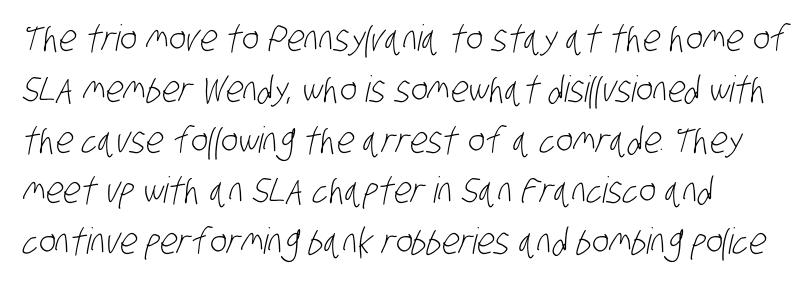
{"serif": "no", "bold": "no", "weight": "light", "width": "condensed", "stroke_contrast": "low", "x_height": "large", "monospaced": "no", "underline": "no", "align": "left", "line_spacing": "normal", "line_spacing_ratio": 1.41, "letter_spacing": "normal", "letter_spacing_em": 0.0, "glyph_px": 36}
